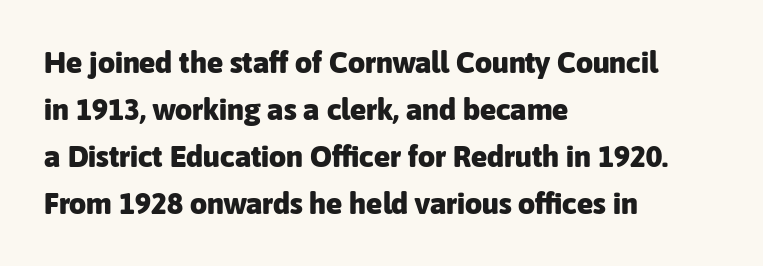
Q: Is the text bold? A: Yes.
Q: Is the text italic (slanted)? A: No, it is upright.
Q: Is the typeface a serif or a sans-serif typeface? A: Sans-serif.
Q: Is the text underlined? A: No.
Q: How is the paragraph aligned? A: Left-aligned.
Q: Is the spacing between letters normal or unusually wide? A: Normal.
Q: Is the spacing between lines tight, normal or loose? A: Normal.
Q: Width (condensed, normal, or wide)? A: Normal.
Q: Stroke contrast? A: Low.
Q: x-height? A: Medium.
Q: Monospaced? A: No.
